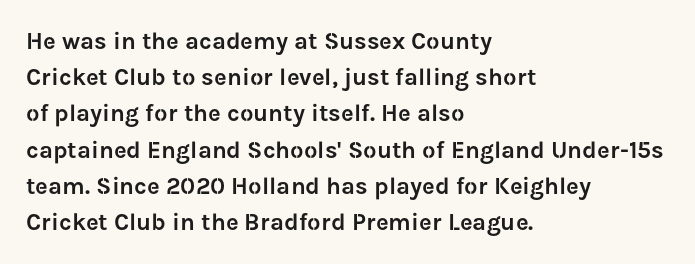
{"italic": "no", "underline": "no", "align": "left", "line_spacing": "normal", "line_spacing_ratio": 1.51, "letter_spacing": "normal", "letter_spacing_em": 0.0, "glyph_px": 24}
